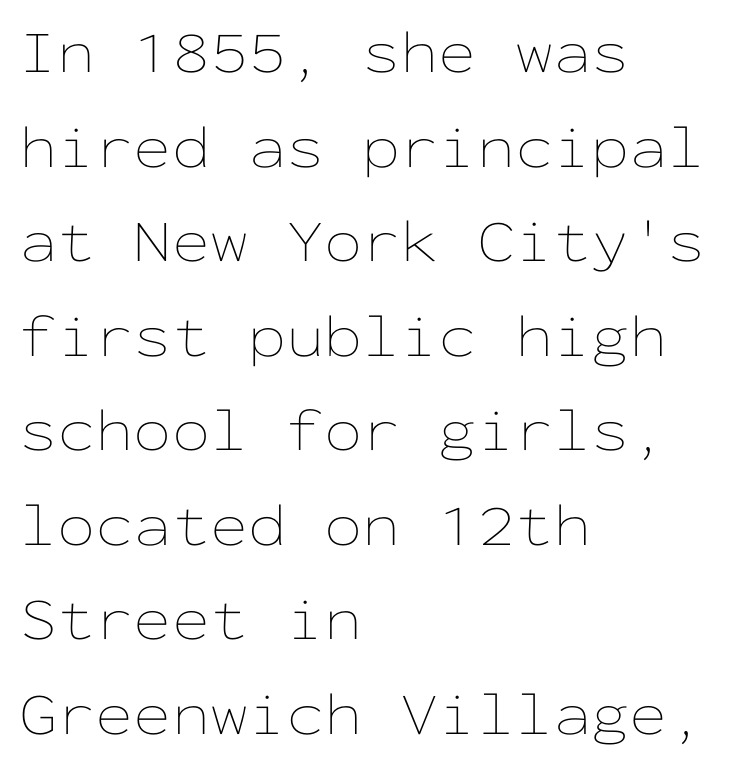
The image shows 61 px thin, wide type, upright, monospaced; set left-aligned, normal line spacing (1.55x), normal letter spacing, not underlined; low stroke contrast and a medium x-height.
